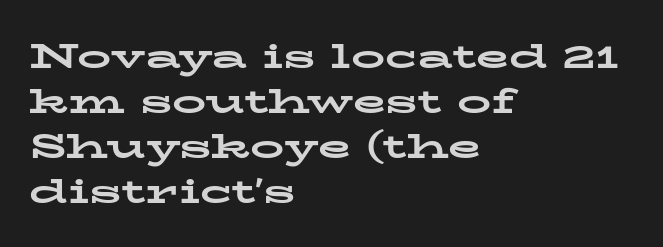
Typographically, this falls in the serif category. The tracking reads as untouched default to a designer's eye. Every character sits straight up, as roman type does. Layout note: lines flush left.
